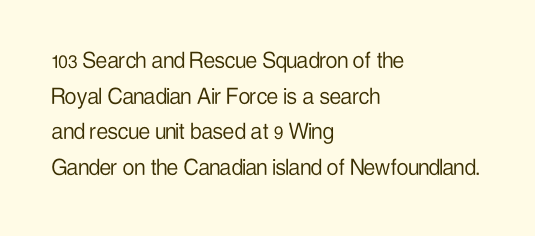
The line texture is even and compact thanks to regular tracking. Honestly, the row spacing looks completely unremarkable. Every row of glyphs begins at an identical x-position on the left. The letters stand straight up with perfectly vertical stems. Stroke thickness stays within the range of a standard reading face or lighter. Unmarked baselines from the first word to the last.
